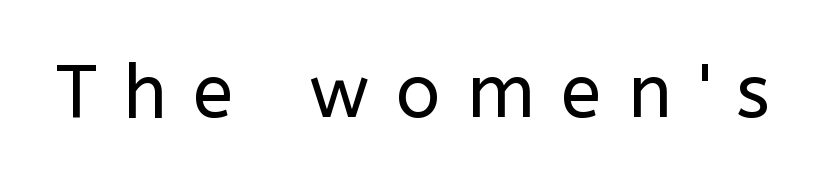
Q: Is the text bold? A: No.
Q: Is the text italic (slanted)? A: No, it is upright.
Q: Is the typeface a serif or a sans-serif typeface? A: Sans-serif.
Q: Is the text underlined? A: No.
Q: Is the spacing between letters normal or unusually wide? A: Unusually wide.
Q: Width (condensed, normal, or wide)? A: Normal.
Q: Stroke contrast? A: Low.
Q: x-height? A: Medium.
Q: Monospaced? A: No.
